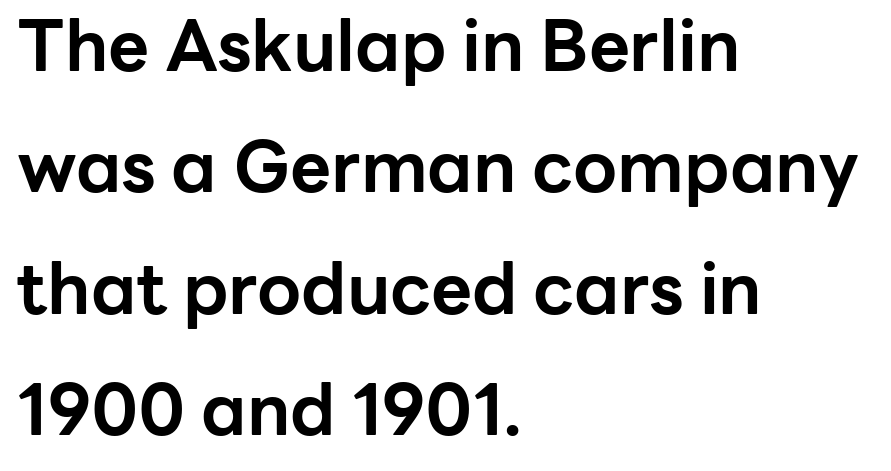
Compared with a centered layout, this one pins lines to the left instead. The text was rendered using a sans face with plain stroke endings. Is the letter spacing exaggerated? No — it looks like the ordinary default. The foot of each line stays bare and open. Nope, not italic — everything's standing straight. Caption: bold face, heavy strokes.
